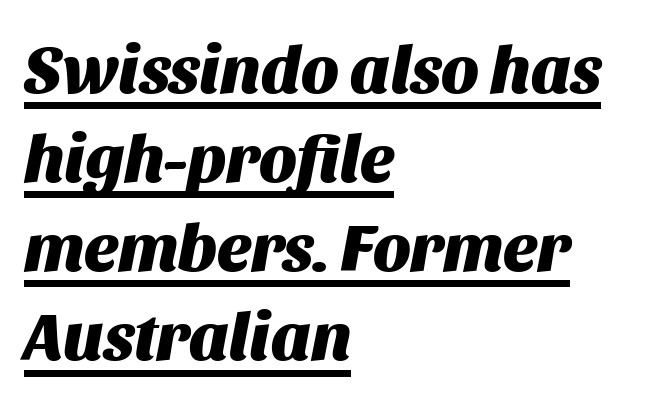
These lines keep a tight, regular rhythm from letter to letter. Honestly, the row spacing looks completely unremarkable. Decoration check: the copy is underlined. Compared with a centered layout, this one pins lines to the left instead. Bold? Absolutely — the strokes are thick and heavy. Do the characters align in a grid? No, the font is proportional.
